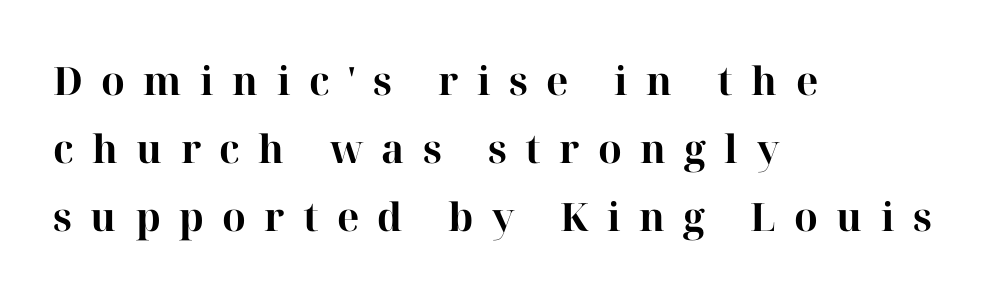
Q: Is the text bold? A: Yes.
Q: Is the text italic (slanted)? A: No, it is upright.
Q: Is the typeface a serif or a sans-serif typeface? A: Serif.
Q: Is the text underlined? A: No.
Q: How is the paragraph aligned? A: Left-aligned.
Q: Is the spacing between letters normal or unusually wide? A: Unusually wide.
Q: Width (condensed, normal, or wide)? A: Normal.
Q: Stroke contrast? A: High.
Q: x-height? A: Medium.
Q: Monospaced? A: No.
